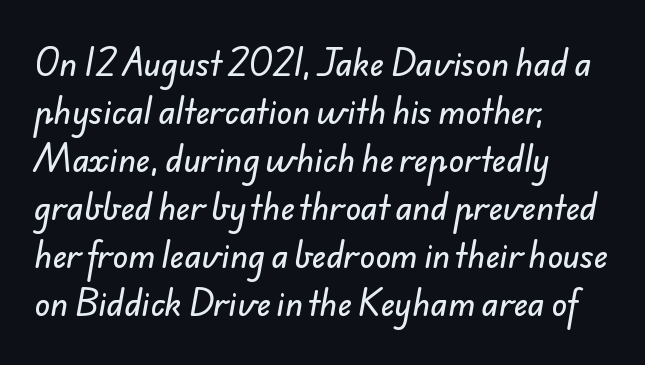
Each line starts at the same left margin while the right side varies. Is this a sans? Yes — the strokes have no serifs. The glyphs are unaccompanied by any horizontal stroke below them. The designer left line spacing at the default.
